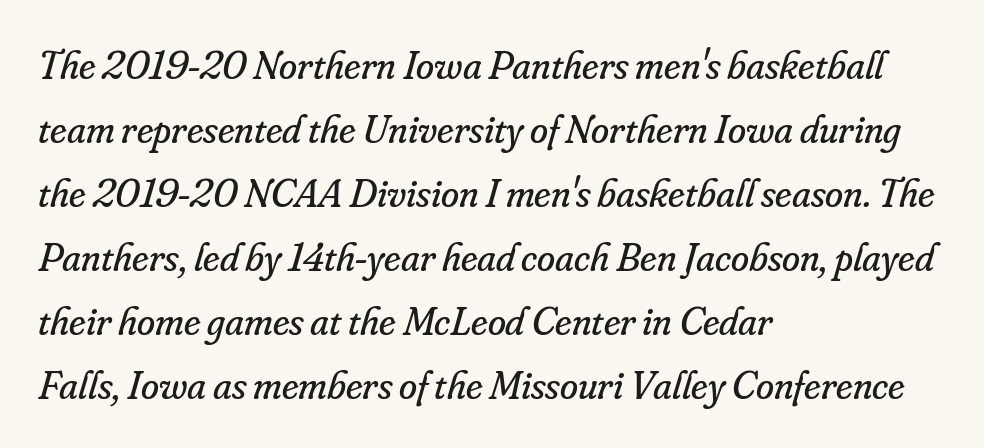
This sample has the flowing, uneven cadence of proportional lettering. Successive baselines arrive at the customary interval. The designer went with a serif here, giving each stem small feet. Notice how the stems are inclined rather than vertical — that's the hallmark of italics.
